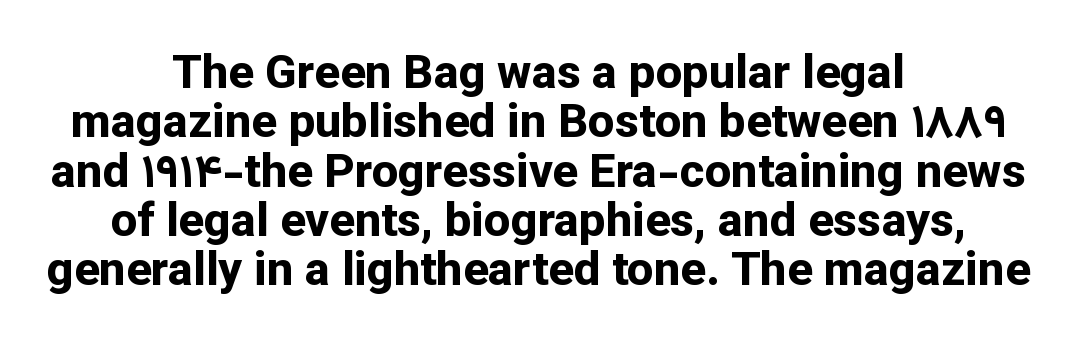
{"serif": "no", "italic": "no", "bold": "yes", "weight": "bold", "width": "normal", "stroke_contrast": "low", "x_height": "medium", "monospaced": "no", "underline": "no", "align": "center", "line_spacing": "tight", "line_spacing_ratio": 1.05, "letter_spacing": "normal", "letter_spacing_em": 0.0, "glyph_px": 47}
